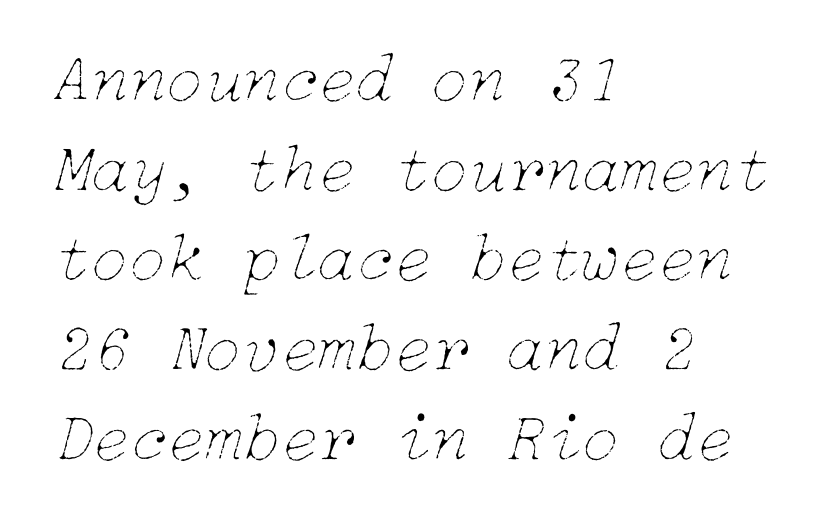
The image shows 69 px thin type, italic (leaning right); set left-aligned, normal line spacing (1.3x), normal letter spacing, not underlined; low stroke contrast and a medium x-height.
